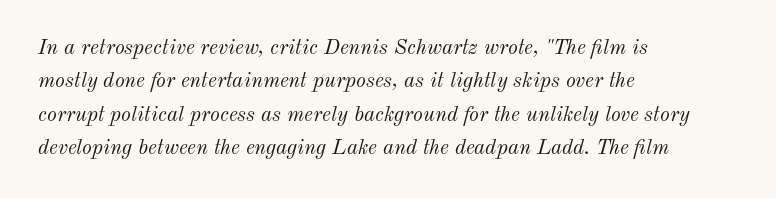
Leading matches the norm, producing a regular column. The face used here is rendered with its standard letterfit. Where is the straight margin? On the left. Underline: absent. Think standard paragraph weight, or any step lighter than that. Posture: slanted.
